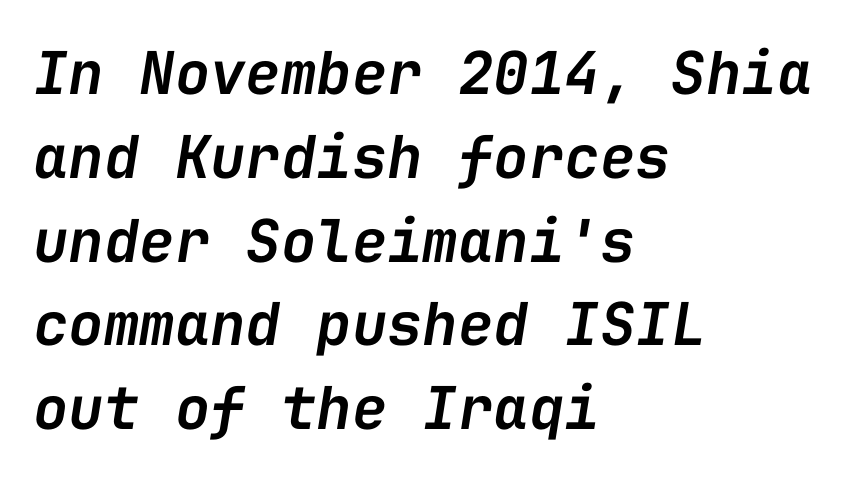
The image shows 59 px semibold type, italic (leaning right), monospaced; set left-aligned, normal line spacing (1.42x), normal letter spacing, not underlined; low stroke contrast and a medium x-height.
